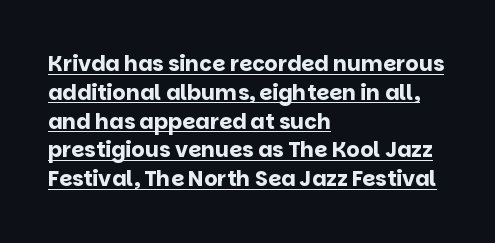
The image shows 21 px bold type, upright; set left-aligned, normal line spacing (1.37x), normal letter spacing, underlined.
